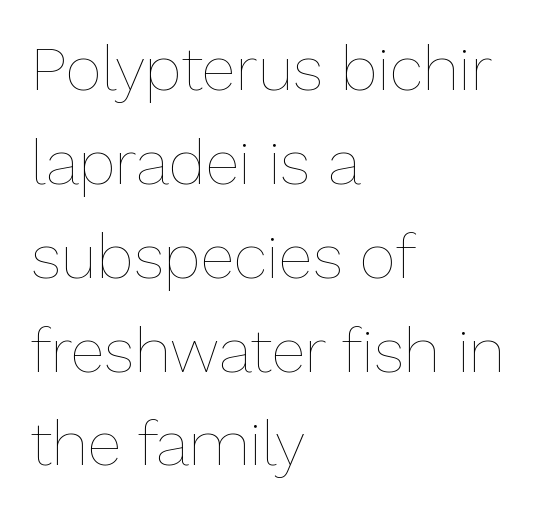
The image shows 63 px thin type, upright; set left-aligned, normal line spacing (1.49x), normal letter spacing, not underlined; low stroke contrast and a medium x-height.
